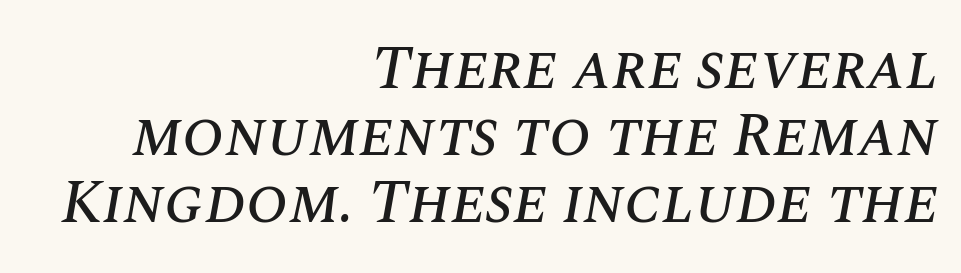
The image shows 62 px text type, italic (leaning right); set right-aligned, tight line spacing (1.08x), normal letter spacing, not underlined; medium stroke contrast and a large x-height.
